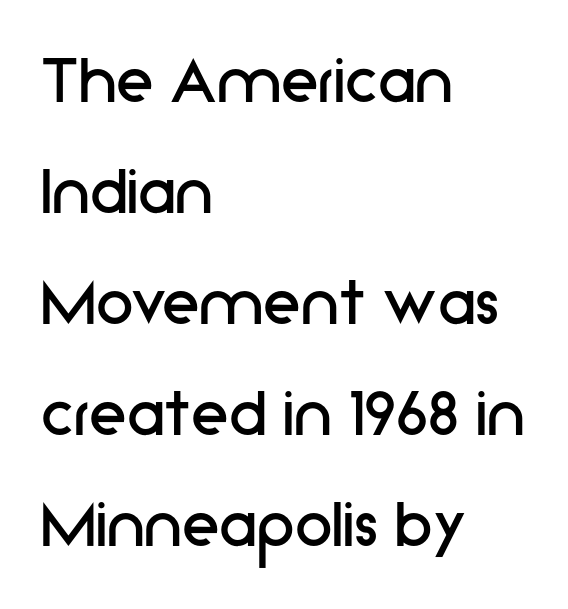
{"serif": "no", "italic": "no", "bold": "no", "weight": "regular", "width": "normal", "stroke_contrast": "low", "x_height": "medium", "monospaced": "no", "underline": "no", "align": "left", "line_spacing": "normal", "line_spacing_ratio": 1.46, "letter_spacing": "normal", "letter_spacing_em": 0.0, "glyph_px": 76}
